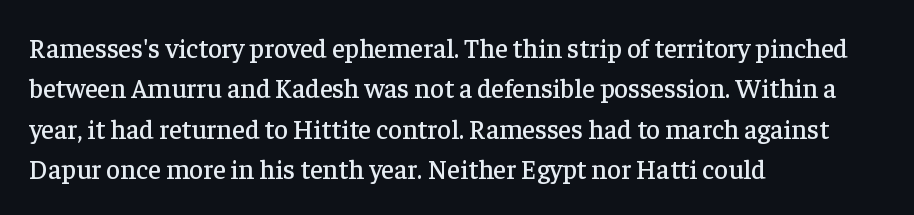
No italicization has been applied; the sample stays upright. This block has exactly the height ordinary leading produces. Students, note that the glyphs here touch the page at normal intervals. Typeset ragged right — the left edge is the straight one.
